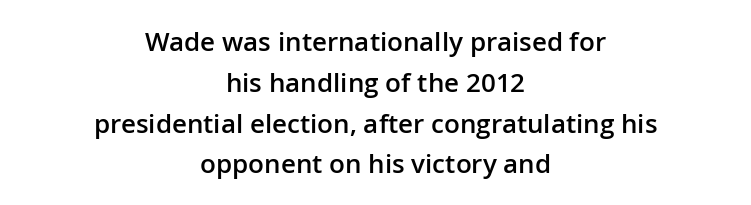
The lettering holds an erect, upright posture throughout. The designer left line spacing at the default. These words are printed semibold, heavier than regular yet not bold. The typesetter chose a symmetrical, centered arrangement here.
